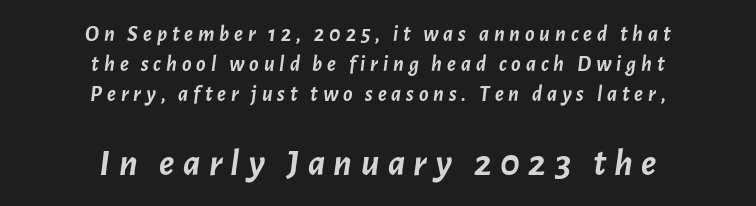
{"italic": "yes", "lean": "right", "slant_degrees": 7, "bold": "yes", "weight": "semibold", "width": "normal", "stroke_contrast": "low", "x_height": "medium", "monospaced": "no", "underline": "no", "align": "center", "line_spacing": "normal", "line_spacing_ratio": 1.37, "letter_spacing": "wide", "letter_spacing_em": 0.22, "larger_block": "second", "size_ratio": 1.73, "glyph_px": 38}
